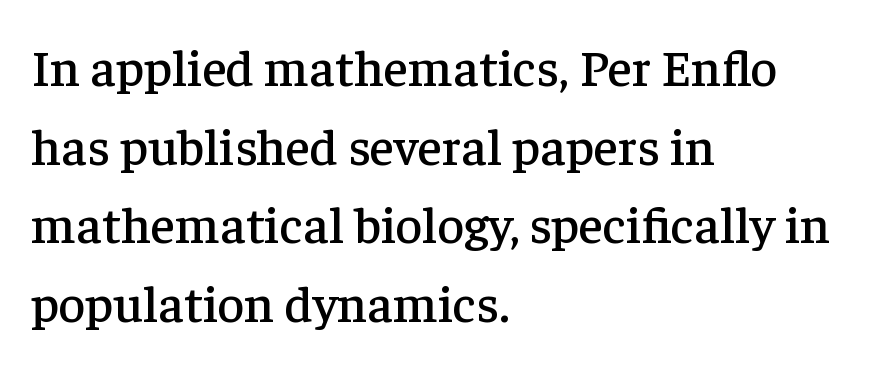
{"serif": "yes", "italic": "no", "width": "normal", "stroke_contrast": "low", "x_height": "medium", "monospaced": "no", "underline": "no", "align": "left", "line_spacing": "normal", "line_spacing_ratio": 1.51, "letter_spacing": "normal", "letter_spacing_em": 0.0, "glyph_px": 52}
